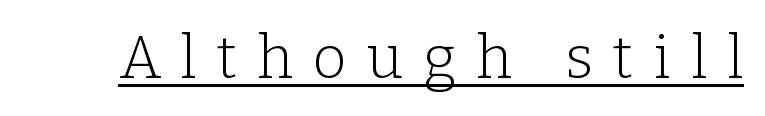
Q: Is the text bold? A: No.
Q: Is the text italic (slanted)? A: No, it is upright.
Q: Is the typeface a serif or a sans-serif typeface? A: Serif.
Q: Is the text underlined? A: Yes.
Q: Is the spacing between letters normal or unusually wide? A: Unusually wide.
Q: Width (condensed, normal, or wide)? A: Normal.
Q: Stroke contrast? A: Low.
Q: x-height? A: Medium.
Q: Monospaced? A: No.
